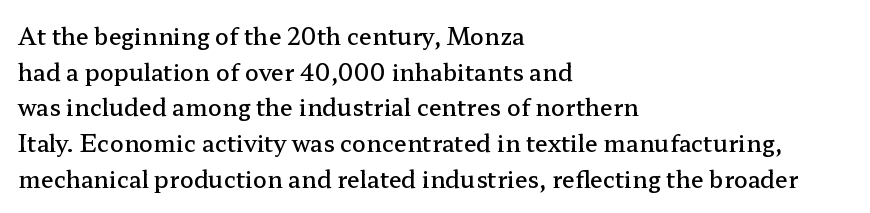
{"italic": "no", "bold": "semi", "underline": "no", "align": "left", "line_spacing": "normal", "line_spacing_ratio": 1.55, "letter_spacing": "normal", "letter_spacing_em": 0.0, "glyph_px": 23}
